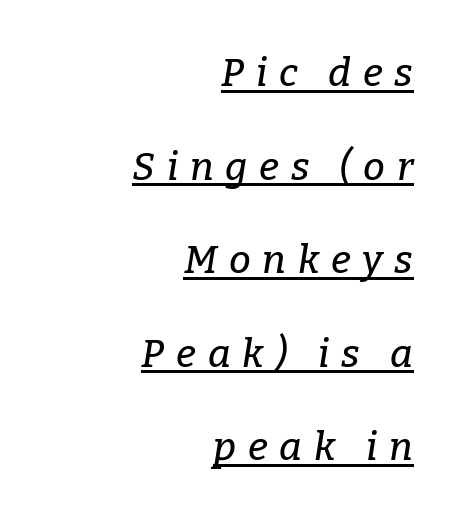
The image shows 39 px serif type, italic (leaning right); set right-aligned, loose line spacing (2.4x), unusually wide letter spacing (+0.3 em), underlined; low stroke contrast and a medium x-height.
